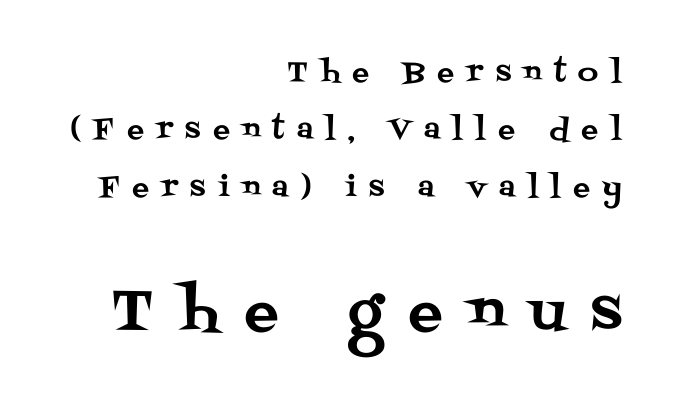
Q: Is the text italic (slanted)? A: No, it is upright.
Q: Is the typeface a serif or a sans-serif typeface? A: Serif.
Q: Is the text underlined? A: No.
Q: How is the paragraph aligned? A: Right-aligned.
Q: Is the spacing between letters normal or unusually wide? A: Unusually wide.
Q: Is the spacing between lines tight, normal or loose? A: Loose.
Q: Which block of text is set in a larger size, the first (top) or the second (bottom)? A: The second (bottom) one.
Q: Width (condensed, normal, or wide)? A: Normal.
Q: Stroke contrast? A: Medium.
Q: x-height? A: Large.
Q: Monospaced? A: No.
